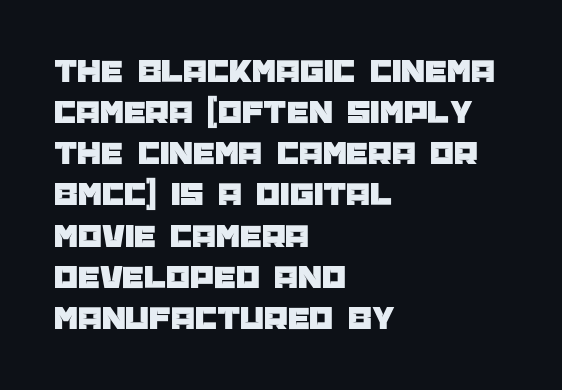
Q: Is the text italic (slanted)? A: No, it is upright.
Q: Is the typeface a serif or a sans-serif typeface? A: Sans-serif.
Q: Is the text underlined? A: No.
Q: How is the paragraph aligned? A: Left-aligned.
Q: Is the spacing between letters normal or unusually wide? A: Normal.
Q: Width (condensed, normal, or wide)? A: Normal.
Q: Stroke contrast? A: Low.
Q: x-height? A: Large.
Q: Monospaced? A: No.
